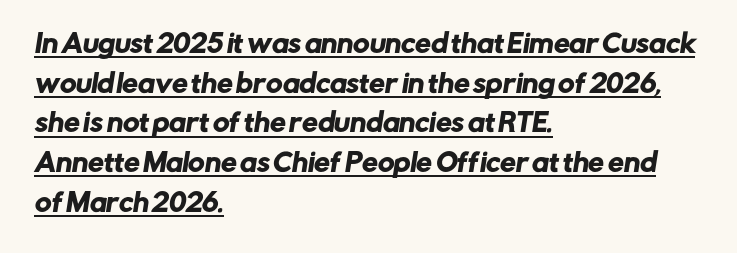
{"underline": "yes", "align": "left", "line_spacing": "normal", "line_spacing_ratio": 1.59, "letter_spacing": "normal", "letter_spacing_em": 0.0, "glyph_px": 25}
